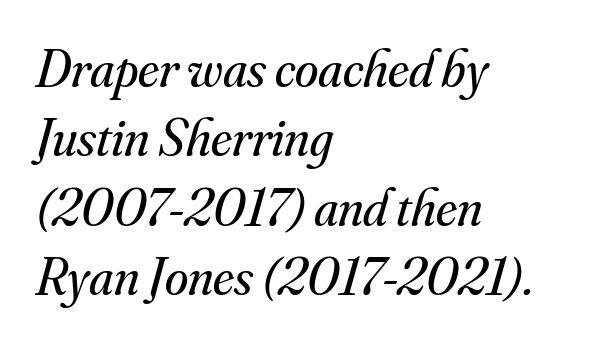
The image shows 53 px regular-weight serif type, italic (leaning right); set left-aligned, normal line spacing (1.31x), normal letter spacing, not underlined; medium stroke contrast and a small x-height.
